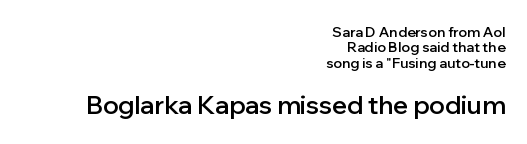
The image shows 25 px text type, upright; set right-aligned, tight line spacing (1.1x), normal letter spacing, not underlined; the second (bottom) block is 1.79x larger.
